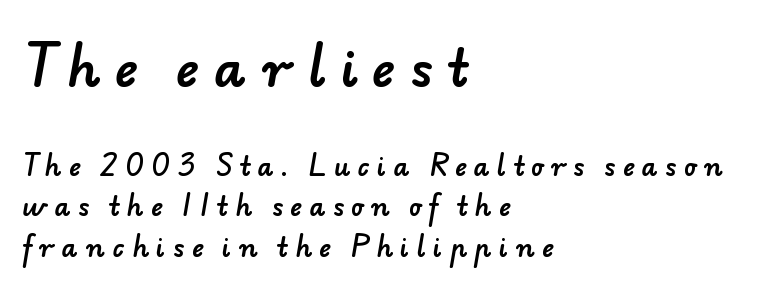
Has an underline been added? It has not. I'd call this a sans setting — the letters go barefoot. You get the large type first, then a drop to smaller type. Students, note that the glyphs here are deliberately spaced far apart. Varying glyph widths throughout — classic text-font behaviour. The vertical gap from one line to the next is medium.
